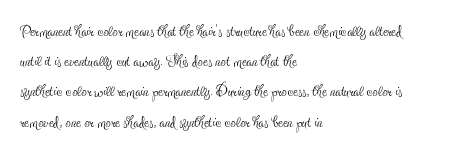
The image shows 21 px text type; set left-aligned, normal line spacing (1.44x), normal letter spacing, not underlined.
